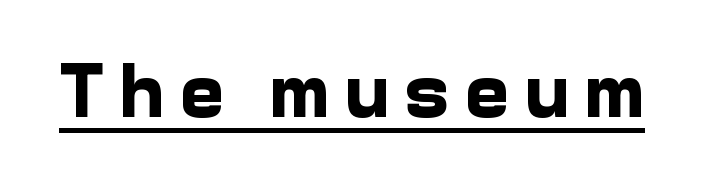
Examine the stroke ends and you'll find no serifs. Looks like regular typesetting: each glyph gets only the width it needs. Each line of the rendering has a horizontal stroke beneath the glyphs. Italic: no, the glyphs are upright roman. Weight check: bold — yes, fully.
